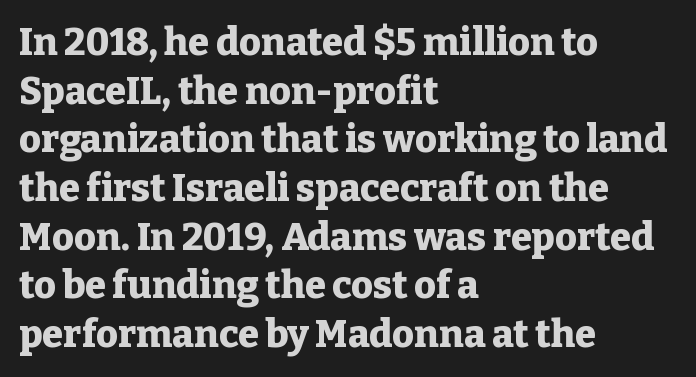
{"serif": "yes", "italic": "no", "bold": "yes", "weight": "heavy", "width": "normal", "stroke_contrast": "low", "x_height": "medium", "monospaced": "no", "underline": "no", "align": "left", "line_spacing": "normal", "line_spacing_ratio": 1.28, "letter_spacing": "normal", "letter_spacing_em": 0.0, "glyph_px": 38}
